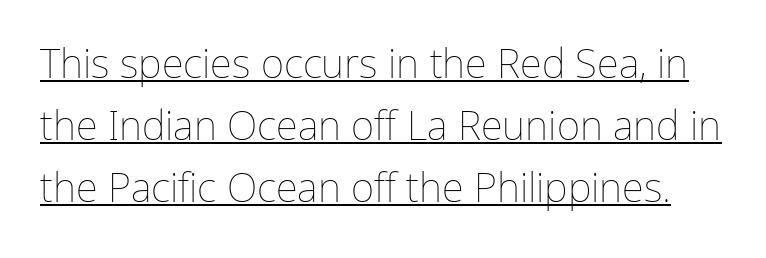
The image shows 40 px thin type, upright; set normal line spacing (1.55x), normal letter spacing, underlined; low stroke contrast and a medium x-height.
